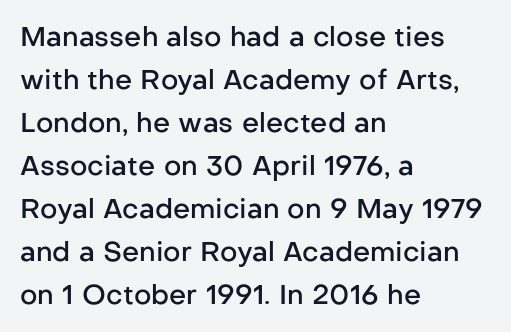
Decoration check: the copy has no underline. A classic flush-left, rag-right setting is used for this passage. Notice how descenders clear the ascenders below comfortably — that's standard leading. Tracking value appears to be zero — textbook default spacing.
